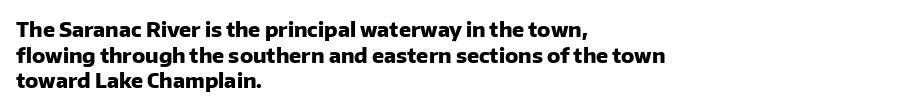
The letters stand straight up with perfectly vertical stems. The space directly below the letters is spotless. Letter spacing: default. Bold? Absolutely — the strokes are thick and heavy. The leading is moderate, giving the passage an even texture. The lines in this sample share a left origin and differ only in where they stop.
